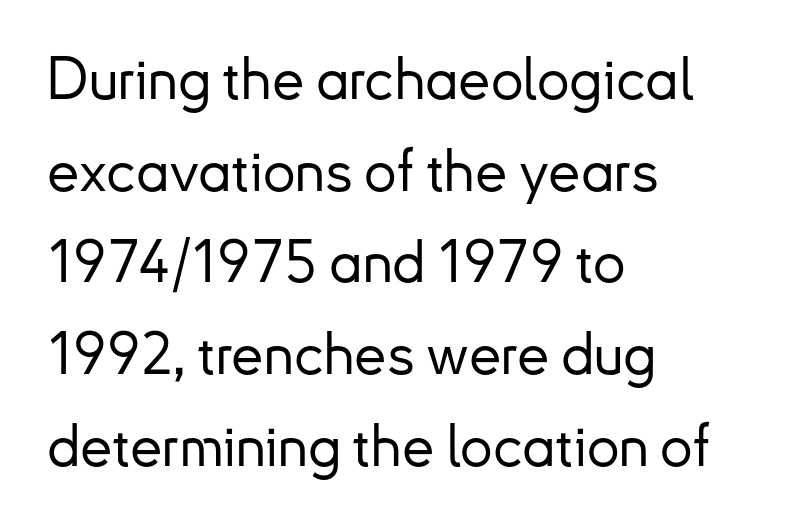
Q: Is the text italic (slanted)? A: No, it is upright.
Q: Is the typeface a serif or a sans-serif typeface? A: Sans-serif.
Q: Is the text underlined? A: No.
Q: How is the paragraph aligned? A: Left-aligned.
Q: Is the spacing between letters normal or unusually wide? A: Normal.
Q: Is the spacing between lines tight, normal or loose? A: Normal.
Q: Width (condensed, normal, or wide)? A: Normal.
Q: Stroke contrast? A: Low.
Q: x-height? A: Small.
Q: Monospaced? A: No.
